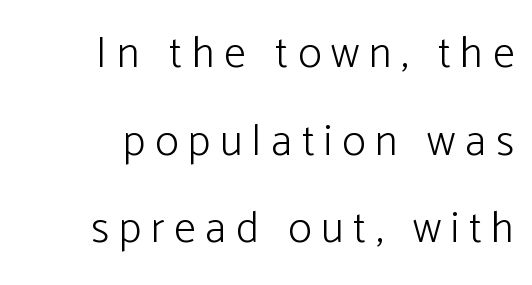
Whoever set this chose breathing room over compactness in the vertical rhythm. Proportional: the letters do not fall into vertical columns. The font sits on the lighter half of the weight spectrum, regular included. A clean baseline with only descenders dipping below it. Italic: no, the glyphs are upright roman. Nothing sits at the stroke ends, so this counts as sans-serif.
